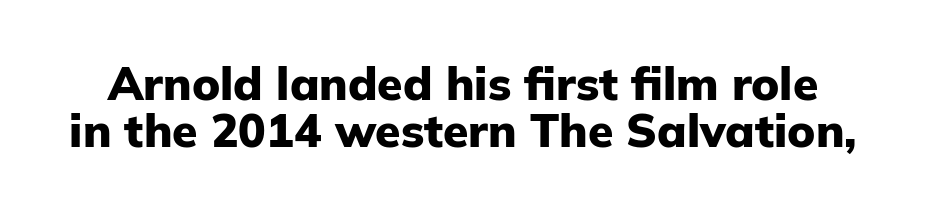
{"serif": "no", "italic": "no", "bold": "yes", "weight": "heavy", "width": "normal", "stroke_contrast": "low", "x_height": "medium", "monospaced": "no", "underline": "no", "line_spacing": "tight", "line_spacing_ratio": 1.02, "letter_spacing": "normal", "letter_spacing_em": 0.0, "glyph_px": 46}
